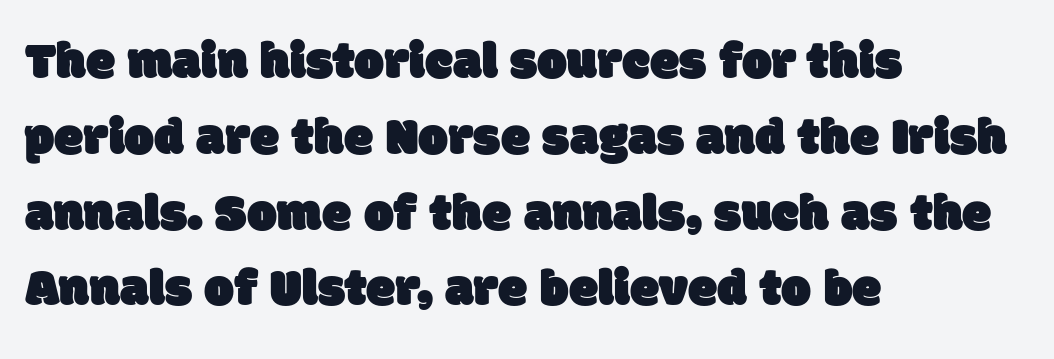
Q: Is the typeface a serif or a sans-serif typeface? A: Sans-serif.
Q: Is the text underlined? A: No.
Q: How is the paragraph aligned? A: Left-aligned.
Q: Is the spacing between letters normal or unusually wide? A: Normal.
Q: Is the spacing between lines tight, normal or loose? A: Normal.
Q: Width (condensed, normal, or wide)? A: Normal.
Q: Stroke contrast? A: Low.
Q: x-height? A: Large.
Q: Monospaced? A: No.
